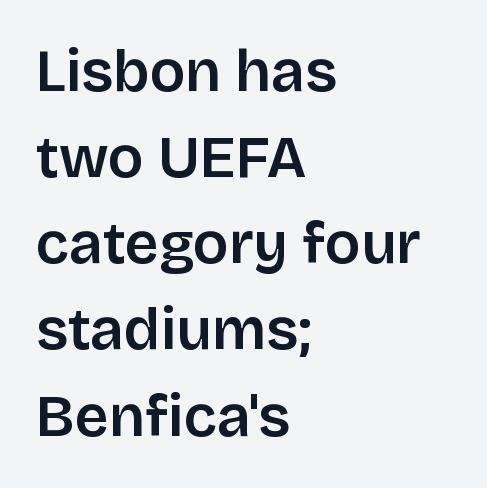
The image shows 59 px sans-serif type, upright; set left-aligned, normal line spacing (1.46x), normal letter spacing, not underlined; low stroke contrast and a large x-height.
